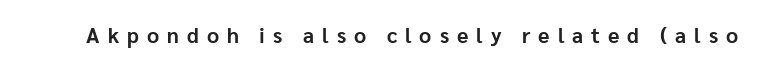
Q: Is the text bold? A: Yes.
Q: Is the text italic (slanted)? A: No, it is upright.
Q: Is the text underlined? A: No.
Q: Is the spacing between letters normal or unusually wide? A: Unusually wide.
